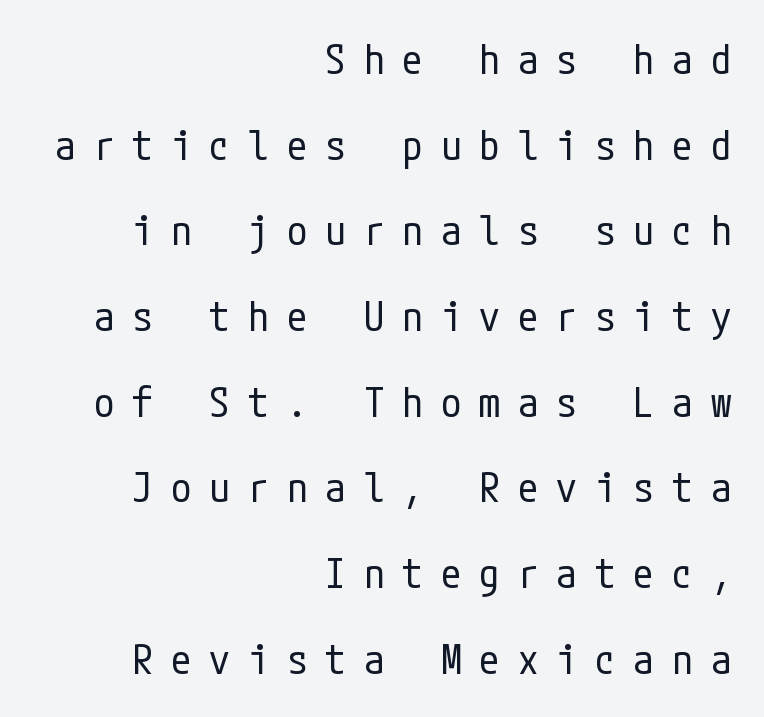
Honestly, there is no underline to notice here at all. The specimen reads as upright at a glance. The horizontal fit of the characters is loose and conspicuously gappy. This block would shrink considerably if given ordinary leading; it's expanded now. The weight would be labelled regular, book, light, or lighter still.
